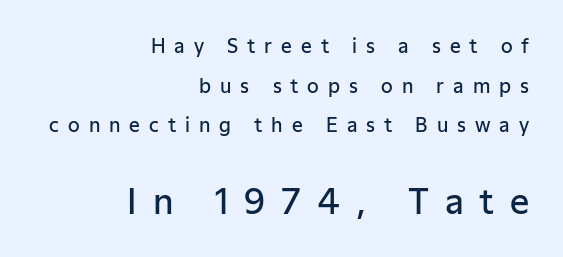
Q: Is the text bold? A: Semi-bold.
Q: Is the text italic (slanted)? A: No, it is upright.
Q: Is the typeface a serif or a sans-serif typeface? A: Sans-serif.
Q: Is the text underlined? A: No.
Q: How is the paragraph aligned? A: Right-aligned.
Q: Is the spacing between letters normal or unusually wide? A: Unusually wide.
Q: Is the spacing between lines tight, normal or loose? A: Loose.
Q: Which block of text is set in a larger size, the first (top) or the second (bottom)? A: The second (bottom) one.
Q: Width (condensed, normal, or wide)? A: Normal.
Q: Stroke contrast? A: Low.
Q: x-height? A: Medium.
Q: Monospaced? A: No.
